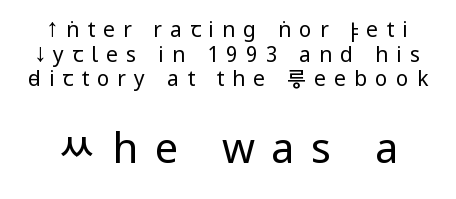
The image shows 42 px regular-weight, condensed sans-serif type, upright; set line spacing 1.17x, unusually wide letter spacing (+0.39 em), not underlined; the second (bottom) block is 2.0x larger; low stroke contrast.
